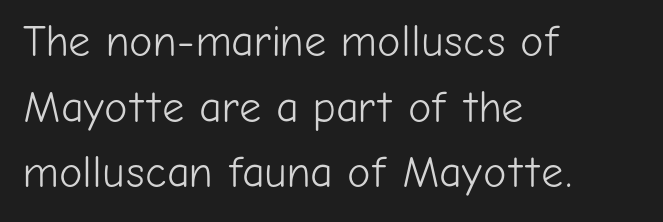
{"serif": "no", "italic": "no", "bold": "no", "weight": "light", "width": "normal", "stroke_contrast": "low", "x_height": "medium", "monospaced": "no", "underline": "no", "align": "left", "line_spacing": "normal", "line_spacing_ratio": 1.49, "letter_spacing": "normal", "letter_spacing_em": 0.0, "glyph_px": 44}
